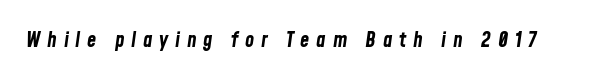
Tracking value appears strongly positive — letters spread wide. Does the lettering tilt? It does — this is italic. The gap between lines stays unmarked. Typographic density is high because the face is bold.
